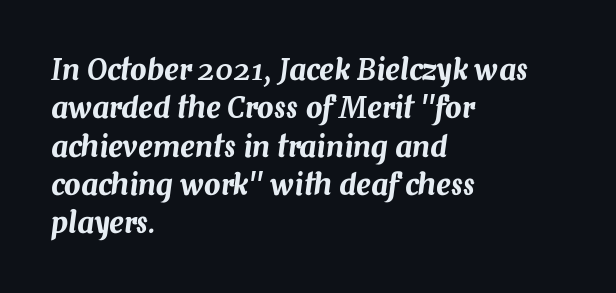
The text carries the slant typical of an italic or oblique font. The type is set solid horizontally, with unmodified tracking. Character widths vary here, with narrow letters taking less room than wide ones. Descenders are the only things crossing below the line. The space between consecutive lines is moderate.
